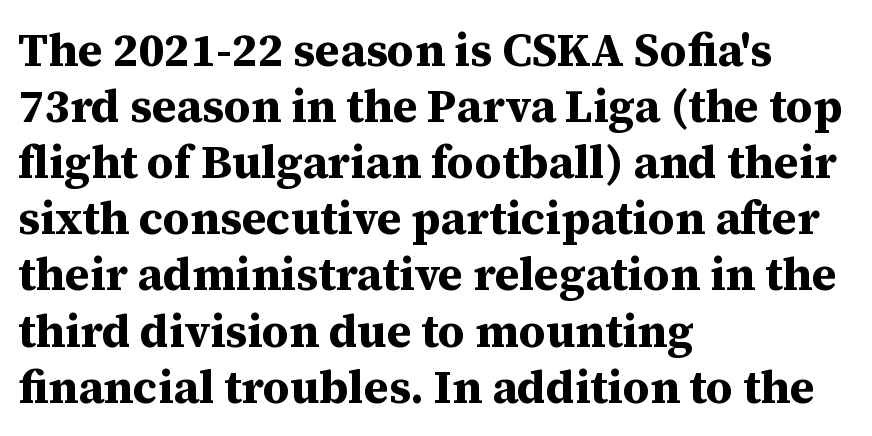
The image shows 46 px bold serif type, upright; set left-aligned, line spacing 1.22x, normal letter spacing, not underlined; medium stroke contrast and a medium x-height.
